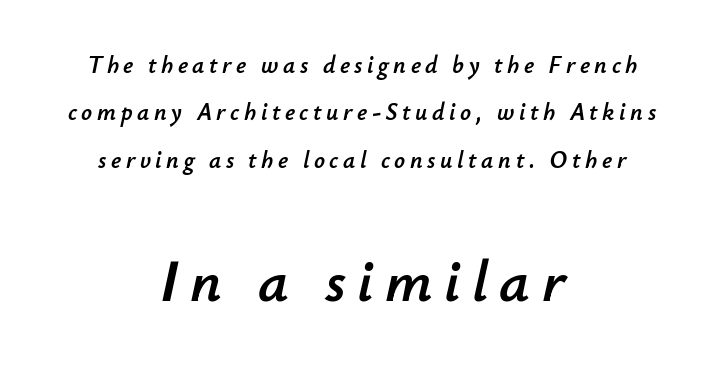
The image shows 60 px text type, italic (leaning right); set centered, loose line spacing (1.97x), not underlined; the second (bottom) block is 2.5x larger; low stroke contrast and a small x-height.
